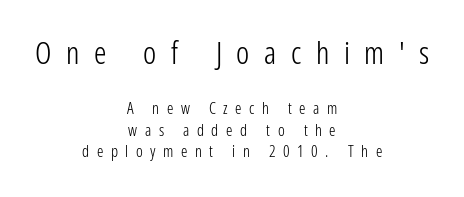
Q: Is the text bold? A: No.
Q: Is the text italic (slanted)? A: No, it is upright.
Q: Is the typeface a serif or a sans-serif typeface? A: Sans-serif.
Q: Is the text underlined? A: No.
Q: How is the paragraph aligned? A: Centered.
Q: Is the spacing between letters normal or unusually wide? A: Unusually wide.
Q: Is the spacing between lines tight, normal or loose? A: Normal.
Q: Which block of text is set in a larger size, the first (top) or the second (bottom)? A: The first (top) one.
Q: Width (condensed, normal, or wide)? A: Condensed.
Q: Stroke contrast? A: Low.
Q: x-height? A: Medium.
Q: Monospaced? A: No.
